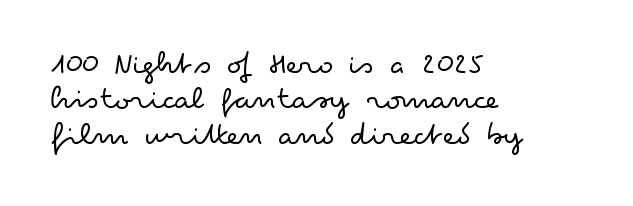
Tracking value appears to be zero — textbook default spacing. Does the type have serifs? No, each stem ends abruptly. Left-aligned paragraph, ragged on the right. Nothing heavy about these letters — not bold at all.
